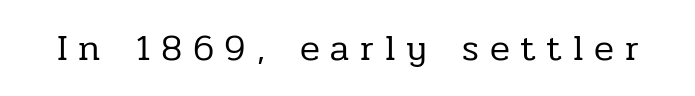
Q: Is the text bold? A: No.
Q: Is the text italic (slanted)? A: No, it is upright.
Q: Is the typeface a serif or a sans-serif typeface? A: Serif.
Q: Is the text underlined? A: No.
Q: Is the spacing between letters normal or unusually wide? A: Unusually wide.
Q: Width (condensed, normal, or wide)? A: Normal.
Q: Stroke contrast? A: Low.
Q: x-height? A: Medium.
Q: Monospaced? A: No.
